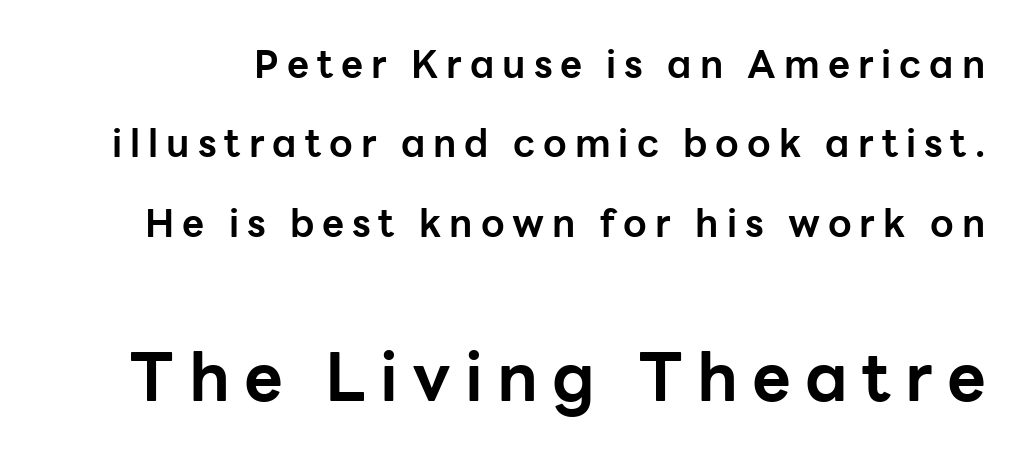
{"serif": "no", "italic": "no", "bold": "yes", "weight": "bold", "width": "normal", "stroke_contrast": "low", "x_height": "medium", "monospaced": "no", "underline": "no", "line_spacing": "loose", "line_spacing_ratio": 2.09, "letter_spacing": "wide", "letter_spacing_em": 0.21, "larger_block": "second", "size_ratio": 1.76, "glyph_px": 67}
